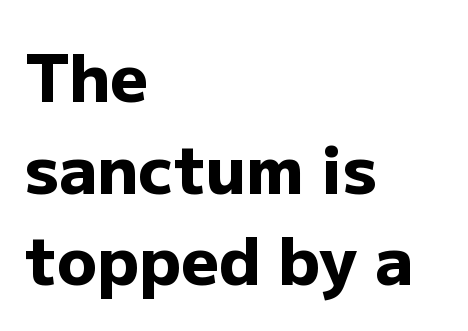
{"serif": "no", "italic": "no", "bold": "yes", "weight": "heavy", "width": "normal", "stroke_contrast": "low", "x_height": "medium", "monospaced": "no", "underline": "no", "align": "left", "line_spacing": "normal", "line_spacing_ratio": 1.39, "letter_spacing": "normal", "letter_spacing_em": 0.0, "glyph_px": 66}
